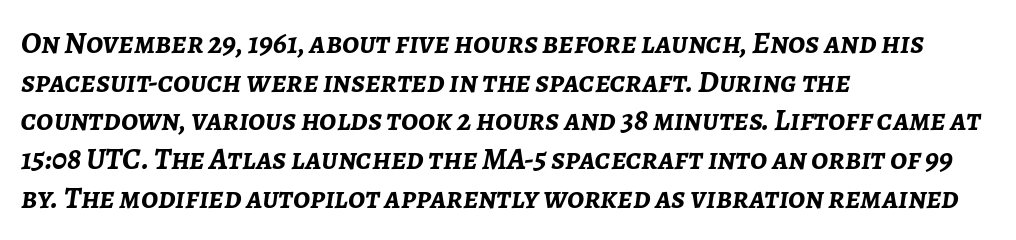
The image shows 31 px semibold type, italic (leaning right); set left-aligned, normal line spacing (1.25x), normal letter spacing, not underlined; low stroke contrast and a medium x-height.
